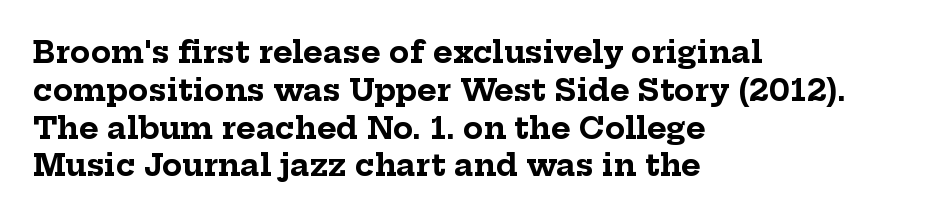
The image shows 30 px bold serif type, upright; set left-aligned, normal line spacing (1.26x), normal letter spacing, not underlined; low stroke contrast and a medium x-height.
